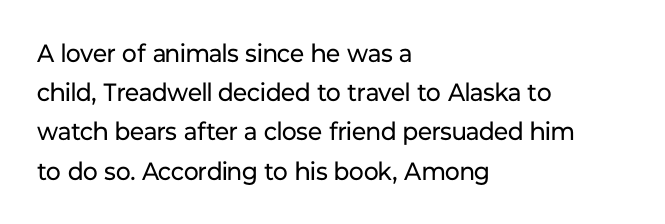
Is this a heavy cut? Hardly; it is regular or lighter. In CSS terms this would be text-align: left. Words appear dense and cohesive because spacing is normal. The gap between lines stays unmarked. Reading down the column, the eye jumps a familiar distance to each next line. This is roman type, the default non-slanted kind.
